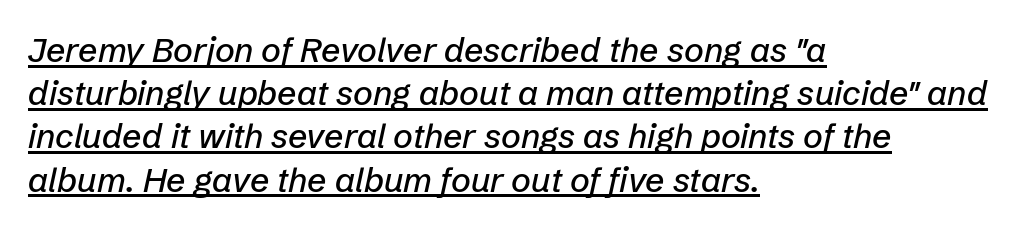
What stands out about the letter spacing? Nothing — it is the standard amount. The lines sit at an ordinary, default distance from one another. The whole block is typeset with a tilt. Quick note: underline on. The text block is weighted toward the left margin, trailing off unevenly rightward. Spacing verdict: proportional, widths tailored to each character.
